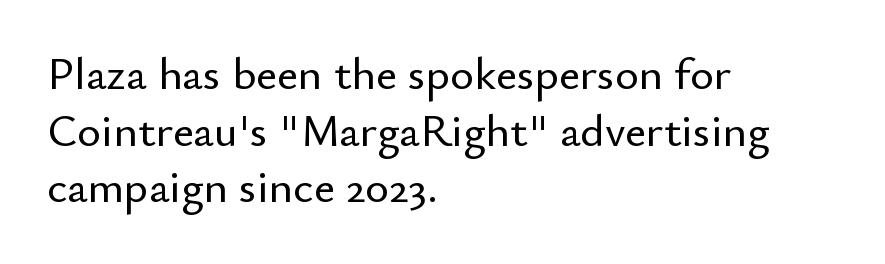
Character widths vary here, with narrow letters taking less room than wide ones. Descenders hang freely into open space. In terms of letterspacing, this is plain default setting. Rendered with straight, roman letterforms. You can tell from the bare stems that sans-serif type was used.
